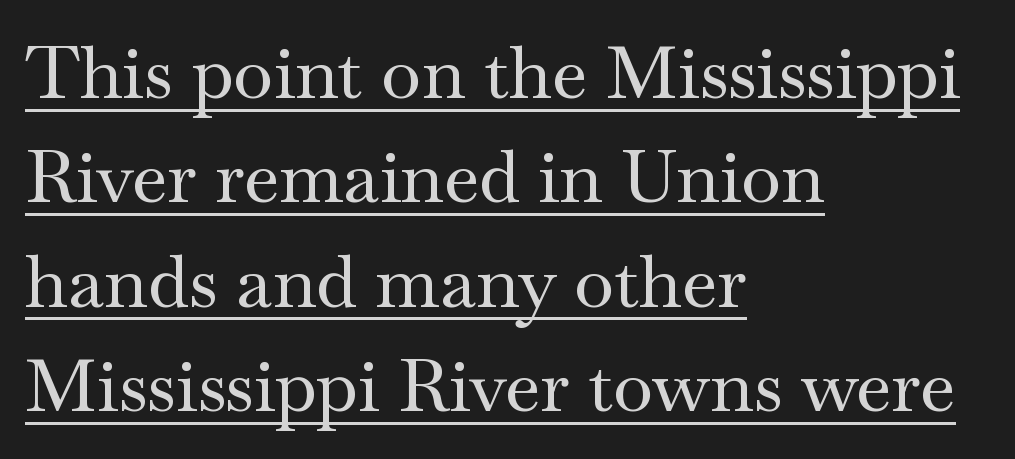
Q: Is the text italic (slanted)? A: No, it is upright.
Q: Is the typeface a serif or a sans-serif typeface? A: Serif.
Q: Is the text underlined? A: Yes.
Q: How is the paragraph aligned? A: Left-aligned.
Q: Is the spacing between letters normal or unusually wide? A: Normal.
Q: Is the spacing between lines tight, normal or loose? A: Normal.
Q: Width (condensed, normal, or wide)? A: Wide.
Q: Stroke contrast? A: Medium.
Q: x-height? A: Small.
Q: Monospaced? A: No.
